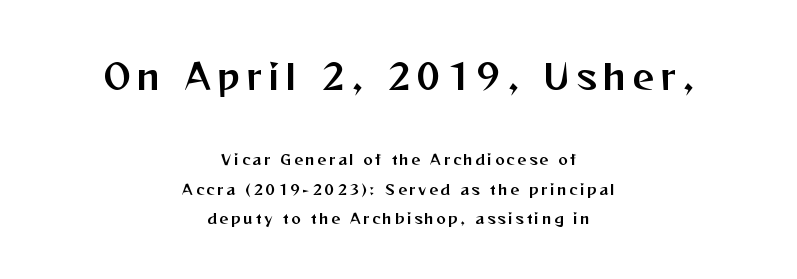
Q: Is the text italic (slanted)? A: No, it is upright.
Q: Is the typeface a serif or a sans-serif typeface? A: Sans-serif.
Q: Is the text underlined? A: No.
Q: How is the paragraph aligned? A: Centered.
Q: Is the spacing between lines tight, normal or loose? A: Loose.
Q: Which block of text is set in a larger size, the first (top) or the second (bottom)? A: The first (top) one.
Q: Width (condensed, normal, or wide)? A: Normal.
Q: Stroke contrast? A: Medium.
Q: x-height? A: Medium.
Q: Monospaced? A: No.
